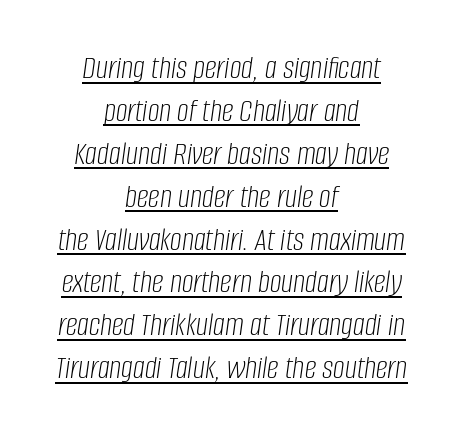
{"italic": "yes", "lean": "right", "slant_degrees": 8, "bold": "no", "weight": "light", "width": "condensed", "stroke_contrast": "low", "x_height": "large", "monospaced": "no", "underline": "yes", "align": "center", "line_spacing": "normal", "line_spacing_ratio": 1.3, "letter_spacing": "normal", "letter_spacing_em": 0.0, "glyph_px": 33}
